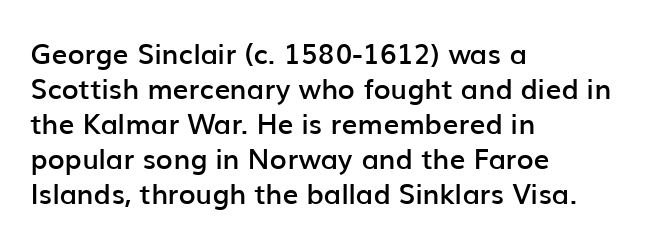
The lines sit at an ordinary, default distance from one another. This rendering features lettering with no underline. Inter-character spacing is left at the font's built-in metrics. Proportional: the letters do not fall into vertical columns. How heavy is the stroke? Medium-heavy — a semibold, shy of bold. The specimen reads as upright at a glance.
